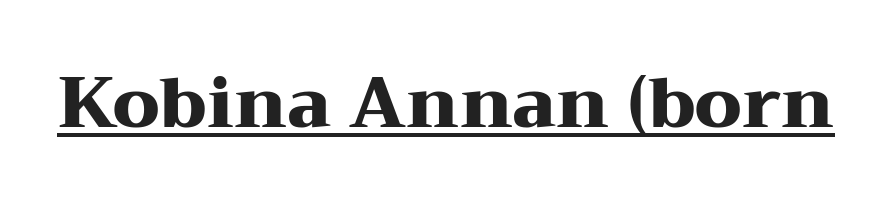
Q: Is the text bold? A: Yes.
Q: Is the text italic (slanted)? A: No, it is upright.
Q: Is the typeface a serif or a sans-serif typeface? A: Serif.
Q: Is the text underlined? A: Yes.
Q: Is the spacing between letters normal or unusually wide? A: Normal.
Q: Width (condensed, normal, or wide)? A: Wide.
Q: Stroke contrast? A: Medium.
Q: x-height? A: Medium.
Q: Monospaced? A: No.
